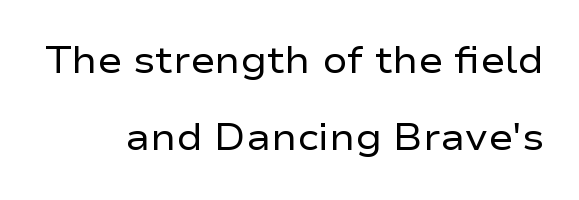
The image shows 37 px regular-weight, wide sans-serif type, upright; set loose line spacing (2.09x), normal letter spacing, not underlined; low stroke contrast and a medium x-height.
